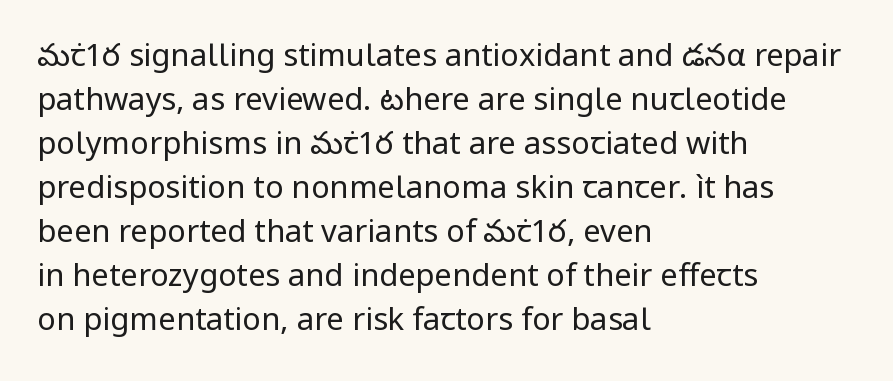
{"serif": "no", "italic": "no", "bold": "no", "weight": "regular", "width": "normal", "stroke_contrast": "low", "x_height": "medium", "monospaced": "no", "underline": "no", "align": "left", "line_spacing": "normal", "line_spacing_ratio": 1.42, "letter_spacing": "normal", "letter_spacing_em": 0.0, "glyph_px": 31}
